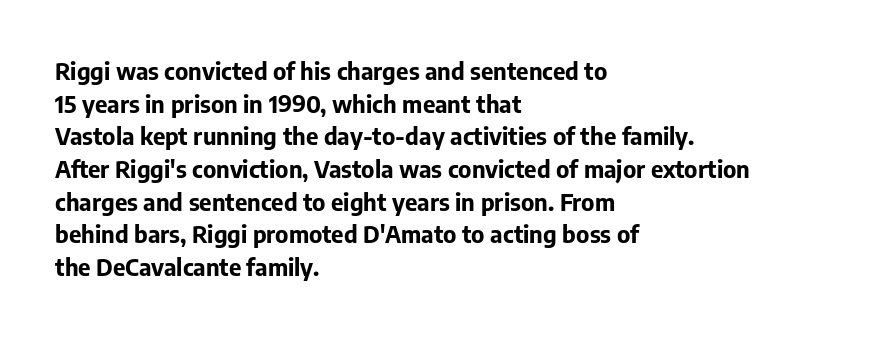
{"italic": "no", "bold": "yes", "underline": "no", "align": "left", "line_spacing": "normal", "line_spacing_ratio": 1.36, "letter_spacing": "normal", "letter_spacing_em": 0.0, "glyph_px": 24}
